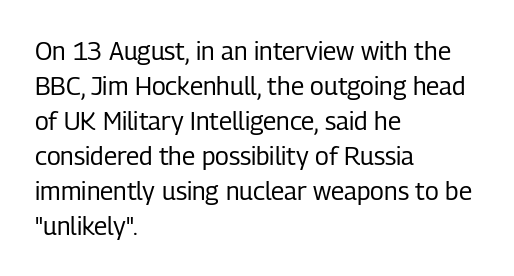
Q: Is the text bold? A: No.
Q: Is the text italic (slanted)? A: No, it is upright.
Q: Is the text underlined? A: No.
Q: How is the paragraph aligned? A: Left-aligned.
Q: Is the spacing between letters normal or unusually wide? A: Normal.
Q: Is the spacing between lines tight, normal or loose? A: Normal.
